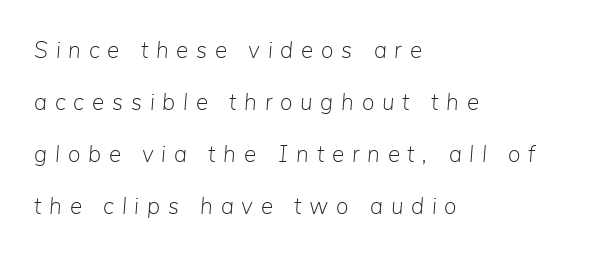
Heaviness? Minimal to ordinary, like unemphasized prose. The lines in this sample share a left origin and differ only in where they stop. It's the slanting kind of type. Here the glyphs are tracked loosely, breaking word shapes into spaced letters. The lines are spread far apart with generous leading. The baseline area is clear.
